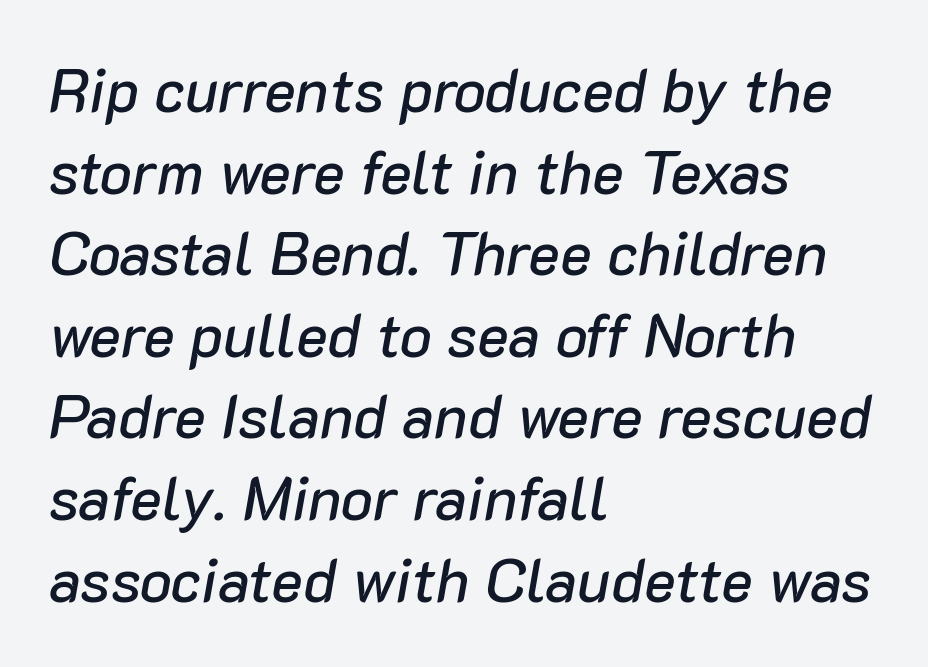
{"italic": "yes", "lean": "right", "slant_degrees": 10, "width": "normal", "stroke_contrast": "low", "x_height": "medium", "monospaced": "no", "underline": "no", "align": "left", "line_spacing": "normal", "line_spacing_ratio": 1.36, "letter_spacing": "normal", "letter_spacing_em": 0.0, "glyph_px": 60}
